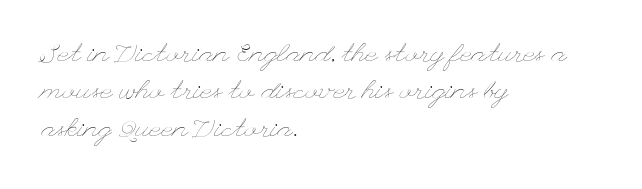
Q: Is the text bold? A: No.
Q: Is the text italic (slanted)? A: Yes.
Q: Is the text underlined? A: No.
Q: How is the paragraph aligned? A: Left-aligned.
Q: Is the spacing between letters normal or unusually wide? A: Normal.
Q: Is the spacing between lines tight, normal or loose? A: Normal.
